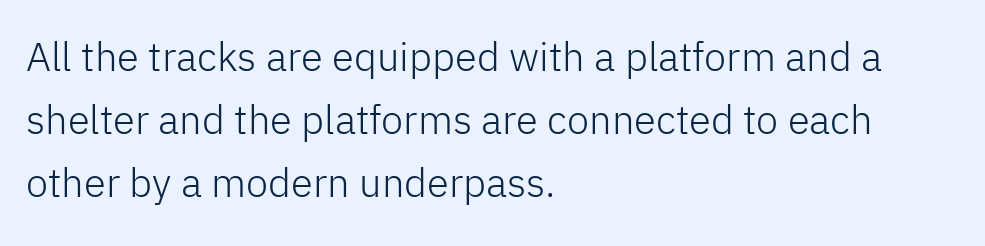
{"serif": "no", "italic": "no", "bold": "no", "weight": "light", "width": "normal", "stroke_contrast": "low", "x_height": "medium", "monospaced": "no", "underline": "no", "align": "left", "line_spacing": "normal", "line_spacing_ratio": 1.58, "letter_spacing": "normal", "letter_spacing_em": 0.0, "glyph_px": 40}
